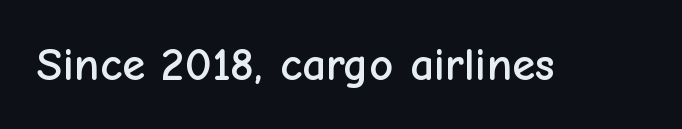
{"serif": "no", "italic": "no", "width": "normal", "stroke_contrast": "low", "x_height": "medium", "monospaced": "no", "underline": "no", "letter_spacing": "normal", "letter_spacing_em": 0.0, "glyph_px": 47}
